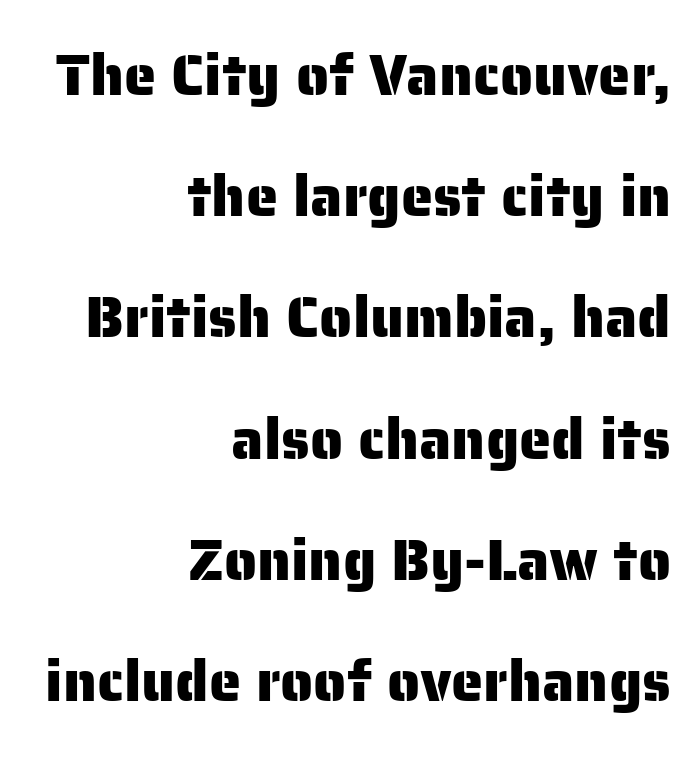
Q: Is the text italic (slanted)? A: No, it is upright.
Q: Is the typeface a serif or a sans-serif typeface? A: Sans-serif.
Q: Is the text underlined? A: No.
Q: How is the paragraph aligned? A: Right-aligned.
Q: Is the spacing between letters normal or unusually wide? A: Normal.
Q: Is the spacing between lines tight, normal or loose? A: Loose.
Q: Width (condensed, normal, or wide)? A: Normal.
Q: Stroke contrast? A: Low.
Q: x-height? A: Medium.
Q: Monospaced? A: No.
